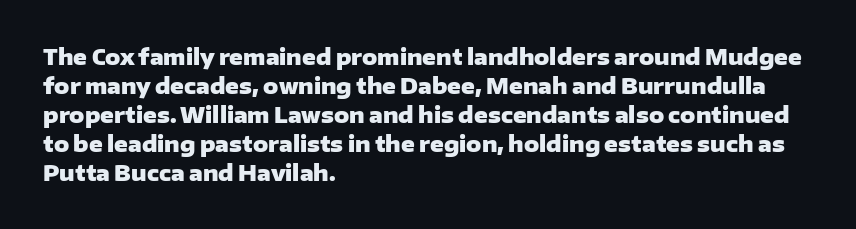
The image shows 21 px bold type, upright; set left-aligned, normal line spacing (1.38x), normal letter spacing, not underlined.
